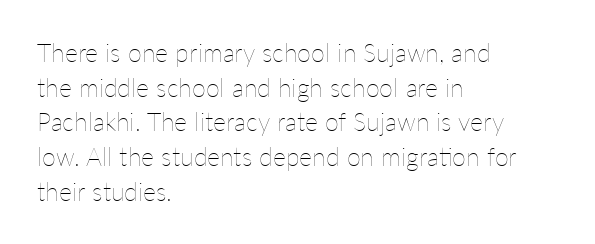
{"italic": "no", "bold": "no", "underline": "no", "align": "left", "line_spacing": "normal", "line_spacing_ratio": 1.39, "letter_spacing": "normal", "letter_spacing_em": 0.0, "glyph_px": 25}
